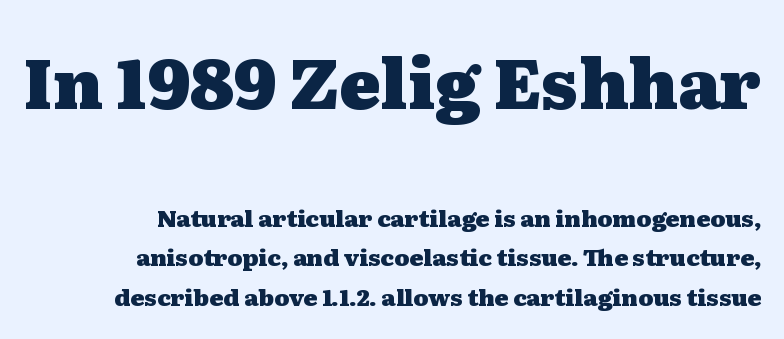
Descenders are the only things crossing below the line. What weight is shown? A full bold with thick strokes. Visually, the top section dominates because its glyphs are scaled up. Typeset ragged left — the right edge is the straight one. The letters carry serifs — small finishing strokes at the ends of their stems.
